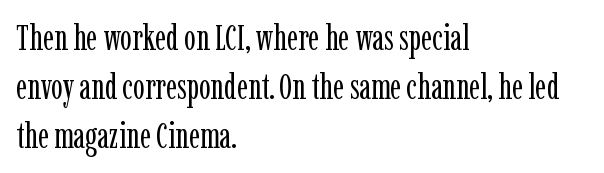
{"serif": "yes", "italic": "no", "bold": "no", "weight": "regular", "width": "condensed", "stroke_contrast": "low", "x_height": "medium", "monospaced": "no", "underline": "no", "align": "left", "line_spacing": "normal", "line_spacing_ratio": 1.4, "letter_spacing": "normal", "letter_spacing_em": 0.0, "glyph_px": 35}
